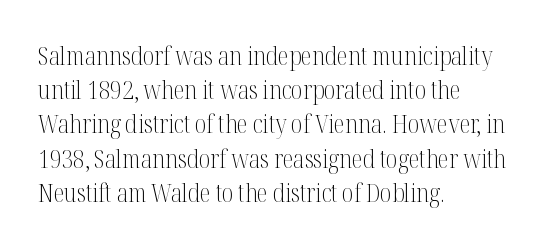
{"italic": "no", "bold": "no", "underline": "no", "align": "left", "line_spacing": "normal", "line_spacing_ratio": 1.37, "letter_spacing": "normal", "letter_spacing_em": 0.0, "glyph_px": 25}
